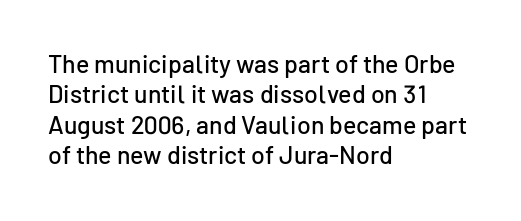
The typography opts for an upright posture over an oblique one. The letterforms sit shoulder to shoulder at normal distance. Compared with a centered layout, this one pins lines to the left instead. Descenders are the only things crossing below the line.
